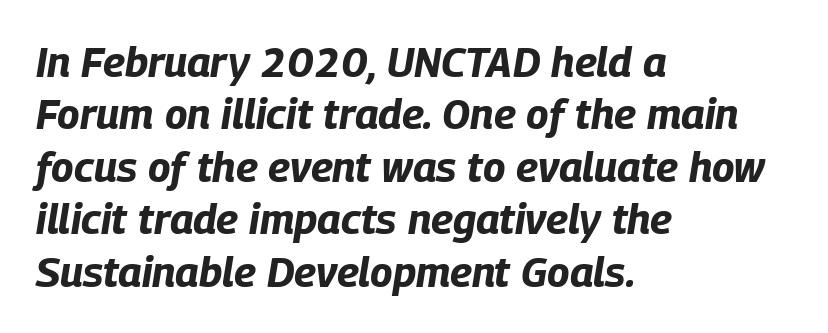
{"italic": "yes", "lean": "right", "slant_degrees": 9, "bold": "yes", "weight": "bold", "width": "condensed", "stroke_contrast": "low", "x_height": "large", "monospaced": "no", "underline": "no", "align": "left", "line_spacing": "normal", "line_spacing_ratio": 1.25, "letter_spacing": "normal", "letter_spacing_em": 0.0, "glyph_px": 42}
